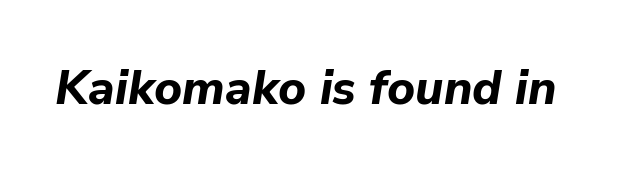
{"italic": "yes", "lean": "right", "slant_degrees": 9, "bold": "yes", "weight": "bold", "width": "normal", "stroke_contrast": "low", "x_height": "medium", "monospaced": "no", "underline": "no", "letter_spacing": "normal", "letter_spacing_em": 0.0, "glyph_px": 48}
